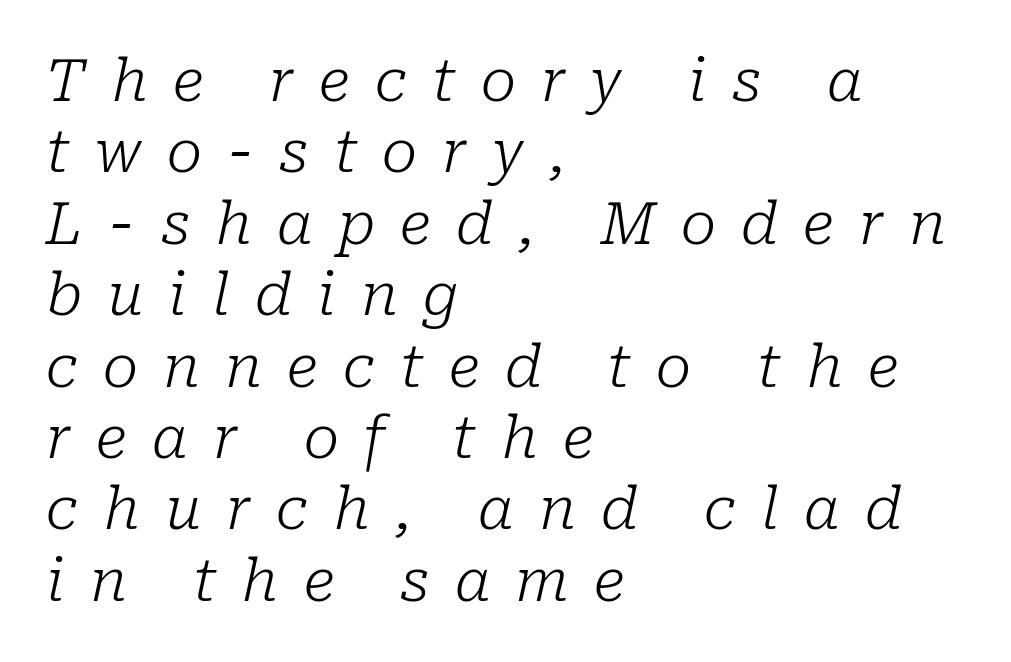
Q: Is the text bold? A: No.
Q: Is the text italic (slanted)? A: Yes, it leans right by about 10 degrees.
Q: Is the typeface a serif or a sans-serif typeface? A: Serif.
Q: Is the text underlined? A: No.
Q: How is the paragraph aligned? A: Left-aligned.
Q: Is the spacing between letters normal or unusually wide? A: Unusually wide.
Q: Width (condensed, normal, or wide)? A: Normal.
Q: Stroke contrast? A: Low.
Q: x-height? A: Medium.
Q: Monospaced? A: No.
